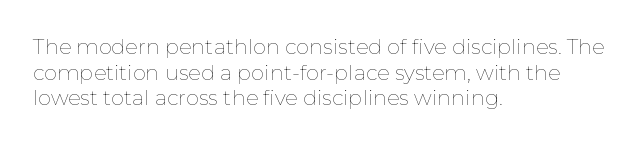
{"italic": "no", "bold": "no", "underline": "no", "align": "left", "line_spacing_ratio": 1.22, "letter_spacing": "normal", "letter_spacing_em": 0.0, "glyph_px": 21}
